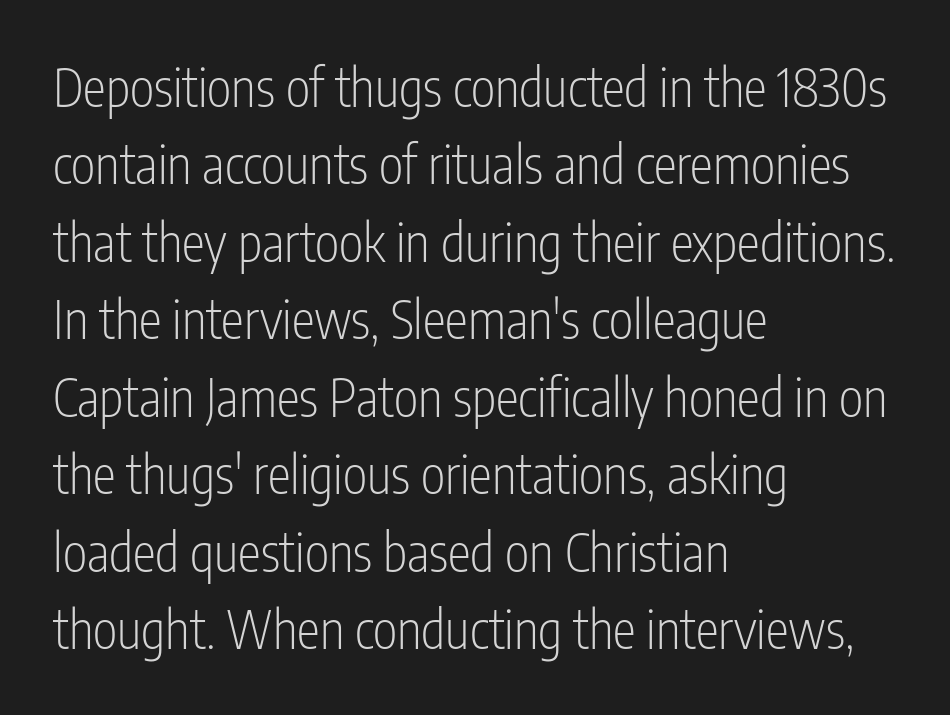
{"serif": "no", "italic": "no", "bold": "no", "weight": "light", "width": "condensed", "stroke_contrast": "low", "x_height": "medium", "monospaced": "no", "underline": "no", "align": "left", "line_spacing": "normal", "line_spacing_ratio": 1.49, "letter_spacing": "normal", "letter_spacing_em": 0.0, "glyph_px": 52}
